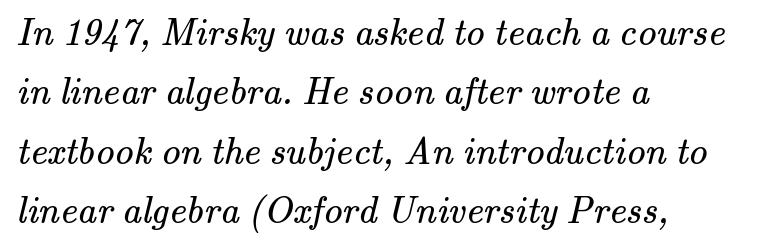
{"serif": "yes", "bold": "no", "weight": "regular", "width": "normal", "stroke_contrast": "medium", "x_height": "small", "monospaced": "no", "underline": "no", "align": "left", "line_spacing": "normal", "line_spacing_ratio": 1.56, "letter_spacing": "normal", "letter_spacing_em": 0.0, "glyph_px": 38}
